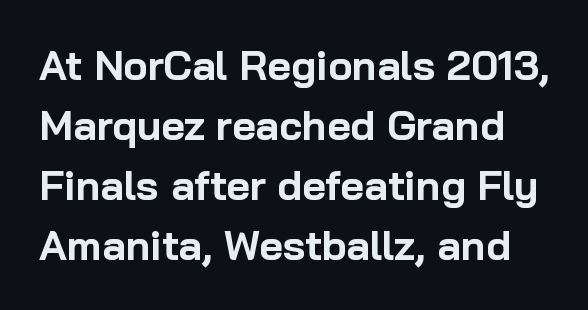
The image shows 41 px bold sans-serif type, upright; set normal line spacing (1.46x), normal letter spacing, not underlined; low stroke contrast and a medium x-height.
